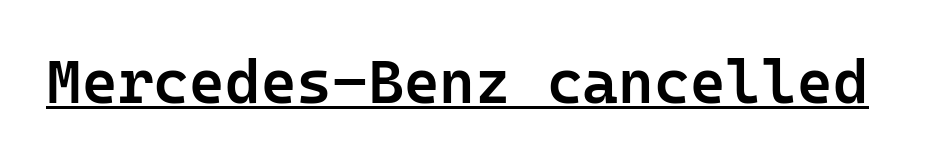
The image shows 61 px semibold sans-serif type, upright; set normal letter spacing, underlined; low stroke contrast and a medium x-height.
